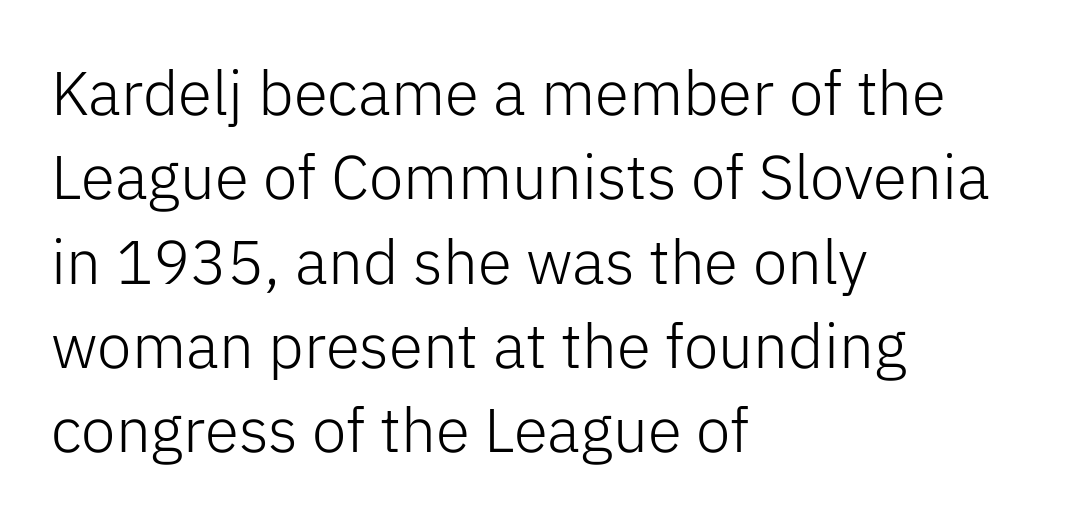
Q: Is the text bold? A: No.
Q: Is the text italic (slanted)? A: No, it is upright.
Q: Is the typeface a serif or a sans-serif typeface? A: Sans-serif.
Q: Is the text underlined? A: No.
Q: How is the paragraph aligned? A: Left-aligned.
Q: Is the spacing between letters normal or unusually wide? A: Normal.
Q: Is the spacing between lines tight, normal or loose? A: Normal.
Q: Width (condensed, normal, or wide)? A: Normal.
Q: Stroke contrast? A: Low.
Q: x-height? A: Medium.
Q: Monospaced? A: No.
